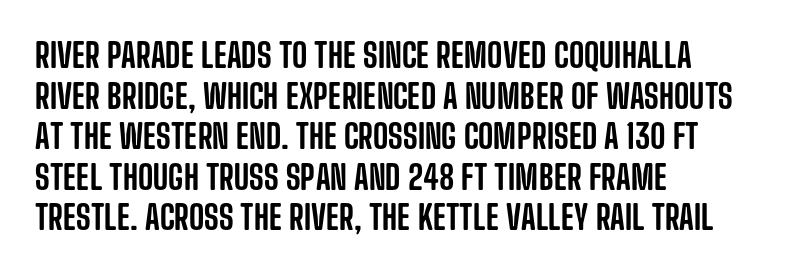
Q: Is the text italic (slanted)? A: No, it is upright.
Q: Is the typeface a serif or a sans-serif typeface? A: Sans-serif.
Q: Is the text underlined? A: No.
Q: How is the paragraph aligned? A: Left-aligned.
Q: Is the spacing between letters normal or unusually wide? A: Normal.
Q: Width (condensed, normal, or wide)? A: Condensed.
Q: Stroke contrast? A: Low.
Q: x-height? A: Large.
Q: Monospaced? A: No.
